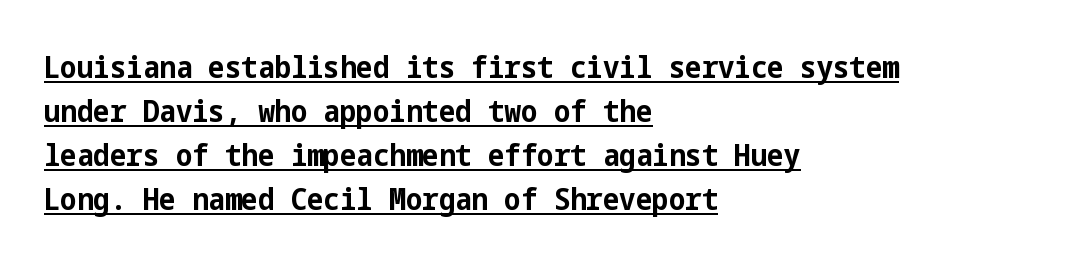
Observe the ordinary spacing: letters are neighbours, not strangers. Caption: bold face, heavy strokes. Quick note: interline space is typical. Does the lettering tilt? It doesn't — this is upright. Caption: lettering with a line underneath. Leftover space on each line is placed entirely after the last word.
